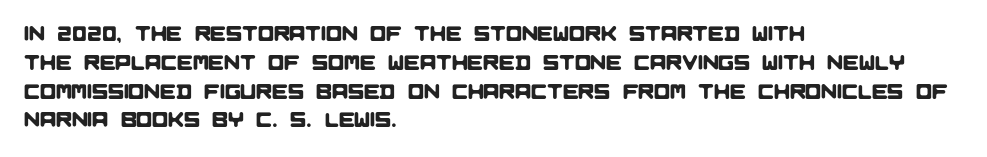
{"underline": "no", "align": "left", "line_spacing": "normal", "line_spacing_ratio": 1.37, "letter_spacing": "normal", "letter_spacing_em": 0.0, "glyph_px": 21}
